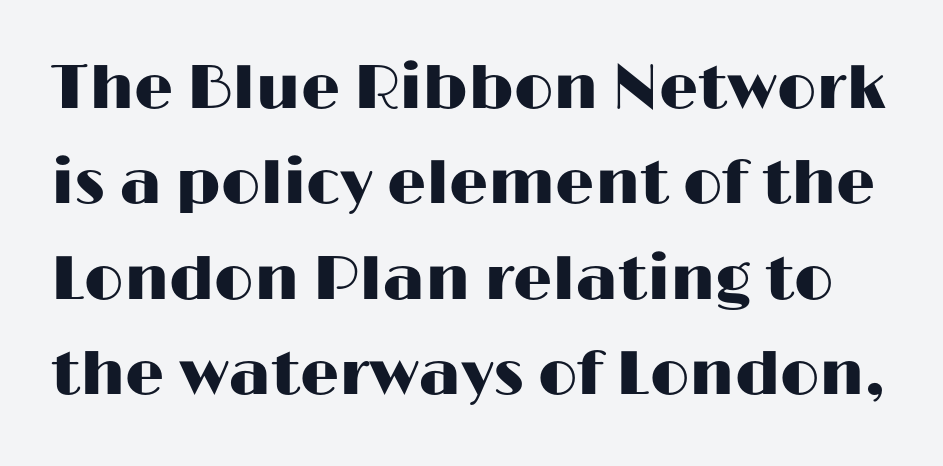
The zone under the glyphs is completely vacant. Looks like regular typesetting: each glyph gets only the width it needs. Tall strokes in this sample are plumb rather than angled. The gaps between neighbouring characters are ordinary and unremarkable. Does the leading feel generous? No, just average. Are there feet on the stems? There aren't — it's a sans.
